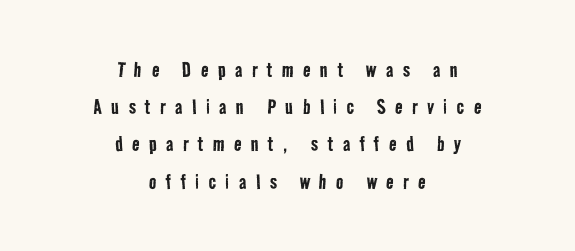
The string is rendered with underlining switched off. Alignment: centered. Honestly, the letter spacing is so wide it's the main thing you notice. Weight: in the light-to-regular range. Rows of type keep a routine distance in the vertical direction.
